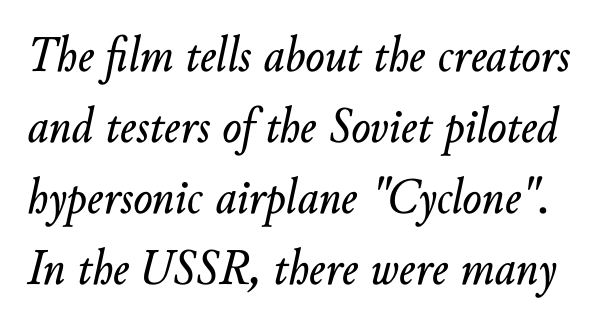
{"italic": "yes", "lean": "right", "slant_degrees": 10, "width": "normal", "stroke_contrast": "low", "x_height": "small", "monospaced": "no", "underline": "no", "line_spacing": "normal", "line_spacing_ratio": 1.39, "letter_spacing": "normal", "letter_spacing_em": 0.0, "glyph_px": 51}
